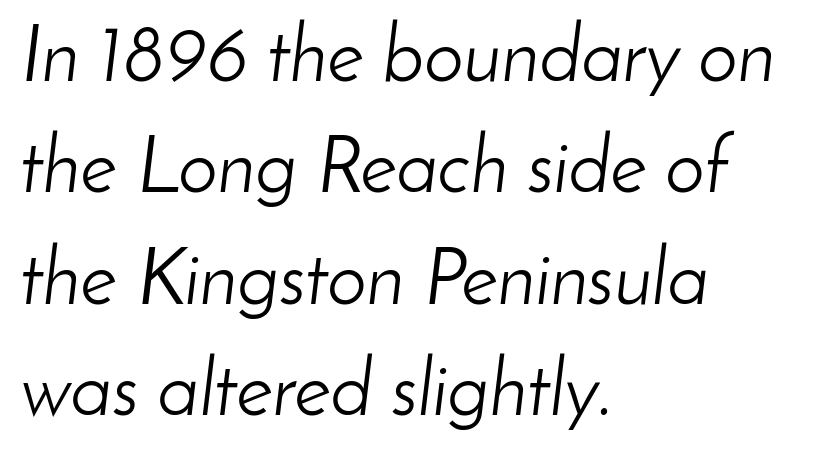
The image shows 79 px light type, italic (leaning right); set left-aligned, normal line spacing (1.41x), normal letter spacing, not underlined; low stroke contrast and a small x-height.
